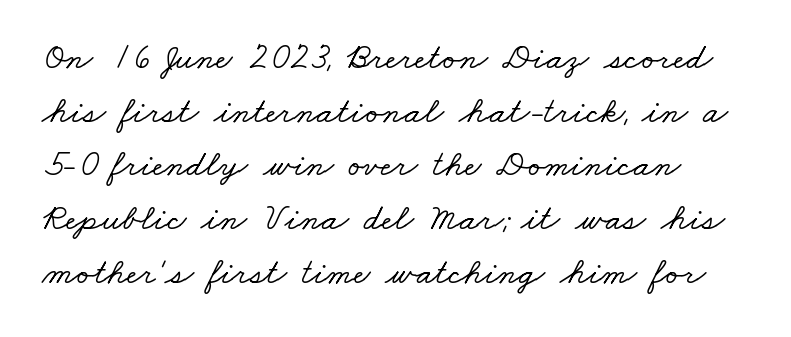
Q: Is the typeface a serif or a sans-serif typeface? A: Serif.
Q: Is the text underlined? A: No.
Q: Is the spacing between letters normal or unusually wide? A: Normal.
Q: Is the spacing between lines tight, normal or loose? A: Normal.
Q: Width (condensed, normal, or wide)? A: Wide.
Q: Stroke contrast? A: Low.
Q: x-height? A: Small.
Q: Monospaced? A: No.
